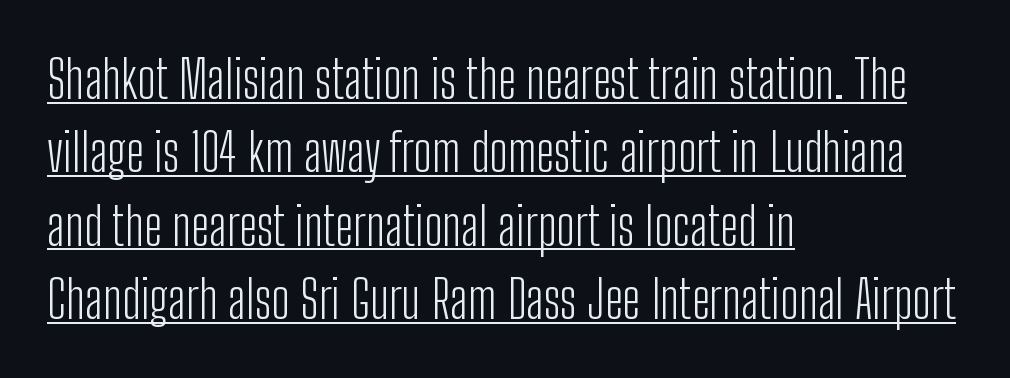
{"serif": "no", "italic": "no", "bold": "no", "weight": "light", "width": "condensed", "stroke_contrast": "low", "x_height": "medium", "monospaced": "no", "underline": "yes", "align": "left", "line_spacing": "normal", "line_spacing_ratio": 1.41, "letter_spacing": "normal", "letter_spacing_em": 0.0, "glyph_px": 52}
